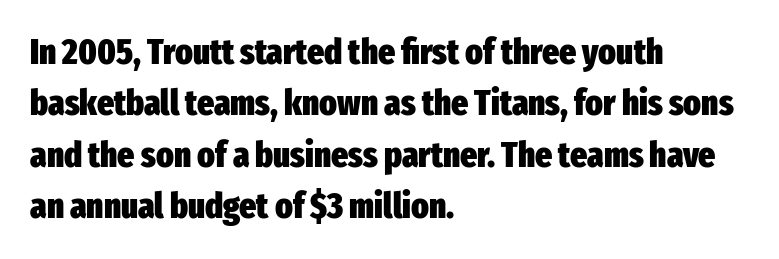
Are there feet on the stems? There aren't — it's a sans. These lines are rendered in a variable-pitch font. Rendered with straight, roman letterforms. The string is rendered with underlining switched off. The face used here is rendered with its standard letterfit.
